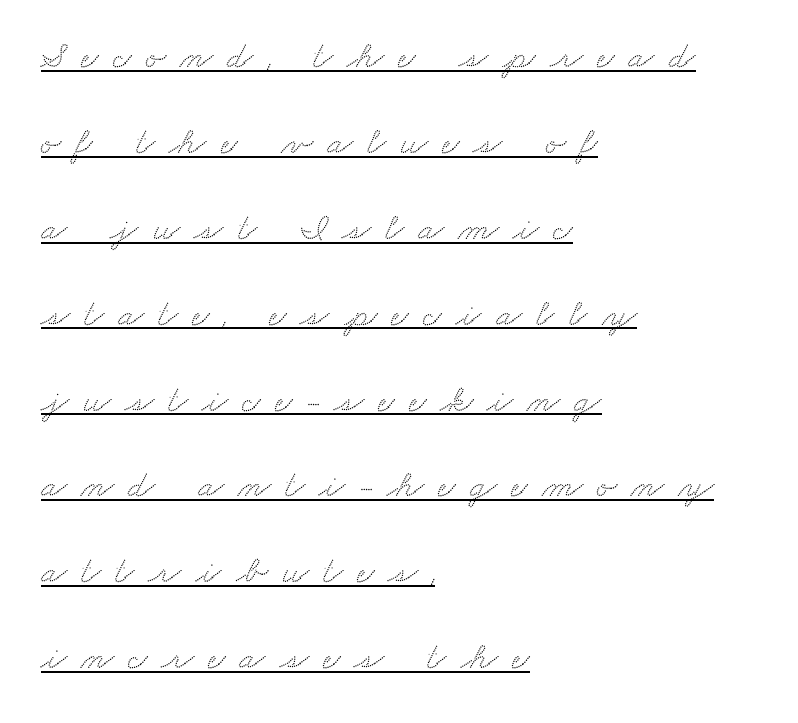
{"serif": "yes", "width": "wide", "stroke_contrast": "medium", "x_height": "small", "monospaced": "no", "underline": "yes", "align": "left", "line_spacing": "loose", "line_spacing_ratio": 2.26, "letter_spacing": "wide", "letter_spacing_em": 0.37, "glyph_px": 38}
